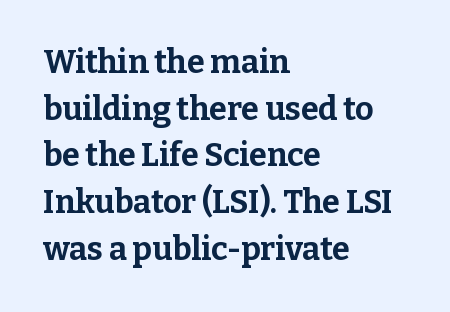
{"serif": "yes", "italic": "no", "bold": "yes", "weight": "bold", "width": "normal", "stroke_contrast": "low", "x_height": "medium", "monospaced": "no", "underline": "no", "align": "left", "line_spacing": "normal", "line_spacing_ratio": 1.46, "letter_spacing": "normal", "letter_spacing_em": 0.0, "glyph_px": 32}
